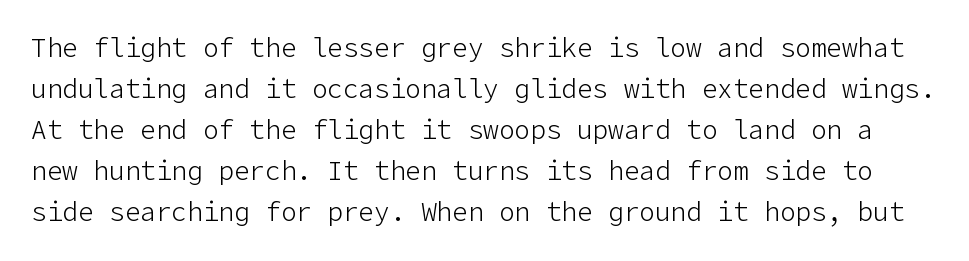
{"italic": "no", "bold": "no", "underline": "no", "line_spacing": "normal", "line_spacing_ratio": 1.58, "letter_spacing": "normal", "letter_spacing_em": 0.0, "glyph_px": 26}
